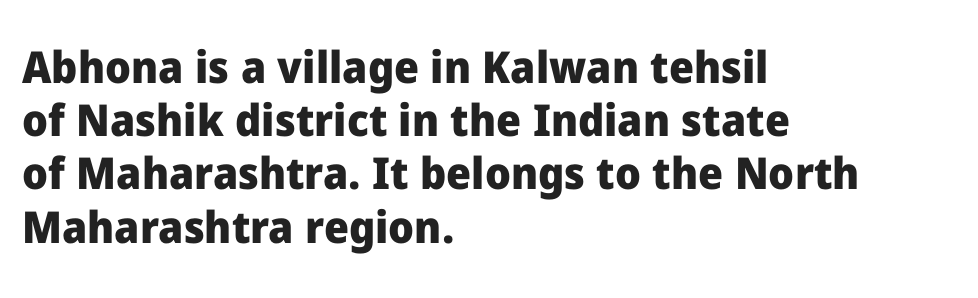
The image shows 44 px heavy sans-serif type, upright; set left-aligned, line spacing 1.21x, normal letter spacing, not underlined; low stroke contrast and a medium x-height.
